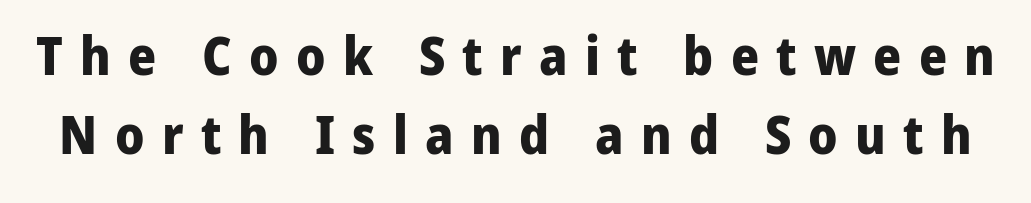
A typesetter would call this heavily tracked-out type. Glance below the letters and you will spot only blank space. Reading down the column, the eye jumps a familiar distance to each next line. Notice how the stems are strictly vertical — no italics here. Strong, thick strokes mark this as bold type.
